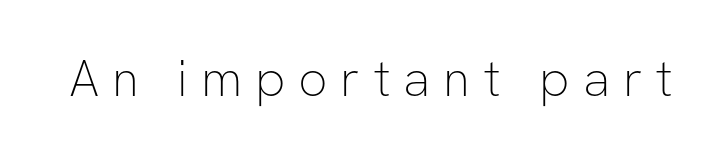
The image shows 51 px thin sans-serif type, upright; set unusually wide letter spacing (+0.25 em), not underlined; low stroke contrast and a medium x-height.
